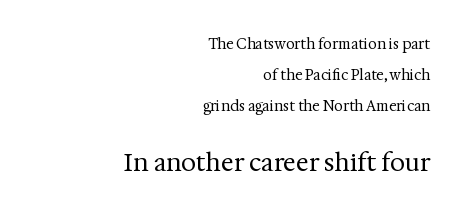
{"italic": "no", "bold": "no", "underline": "no", "align": "right", "line_spacing": "loose", "line_spacing_ratio": 2.22, "letter_spacing": "normal", "letter_spacing_em": 0.0, "larger_block": "second", "size_ratio": 1.71, "glyph_px": 24}
